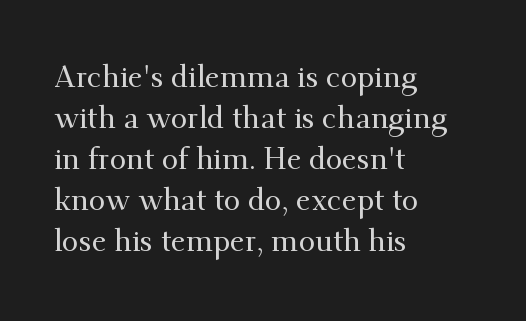
Horizontally, the lines are justified to the leading edge only. Varying glyph widths throughout — classic text-font behaviour. This rendering leaves character spacing at its baseline value. The area under the type is left untouched. Does the type have serifs? Yes, each stem ends in a small foot. In terms of leading, this rendering sits right in the middle.
